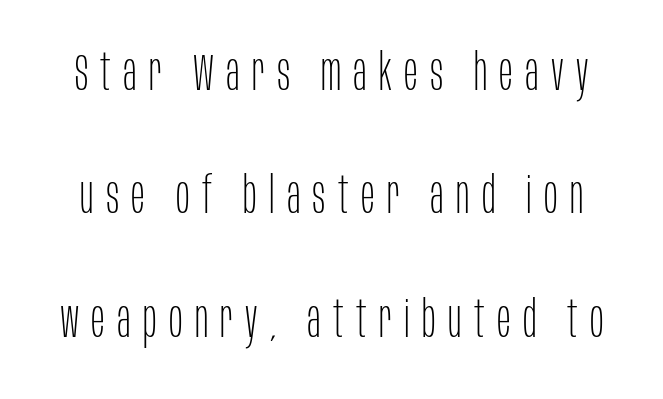
This is sans-serif lettering, the kind often seen on screens and signage. Ascenders rise straight up at ninety degrees. Is this a heavy cut? Hardly; it is regular or lighter. Just letters on the line, the space beneath them empty. You could not count columns in this text — the font is proportionally spaced. Short note: letters widely spaced.
